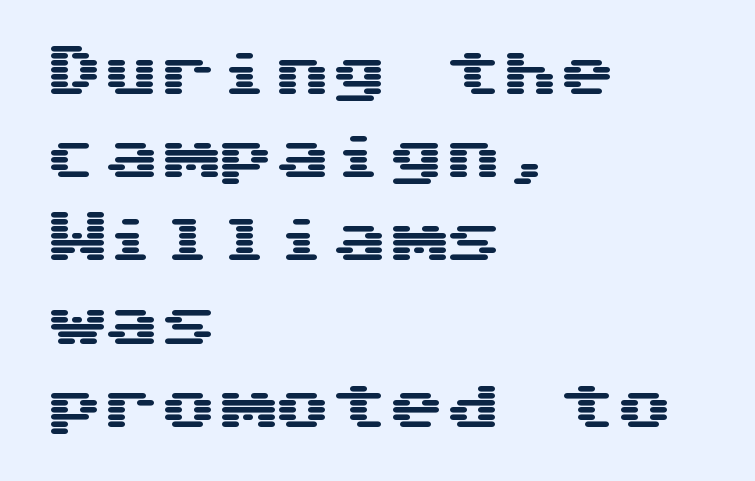
{"serif": "no", "italic": "no", "width": "wide", "stroke_contrast": "medium", "x_height": "medium", "monospaced": "yes", "underline": "no", "align": "left", "line_spacing": "normal", "line_spacing_ratio": 1.46, "letter_spacing": "normal", "letter_spacing_em": 0.0, "glyph_px": 57}
